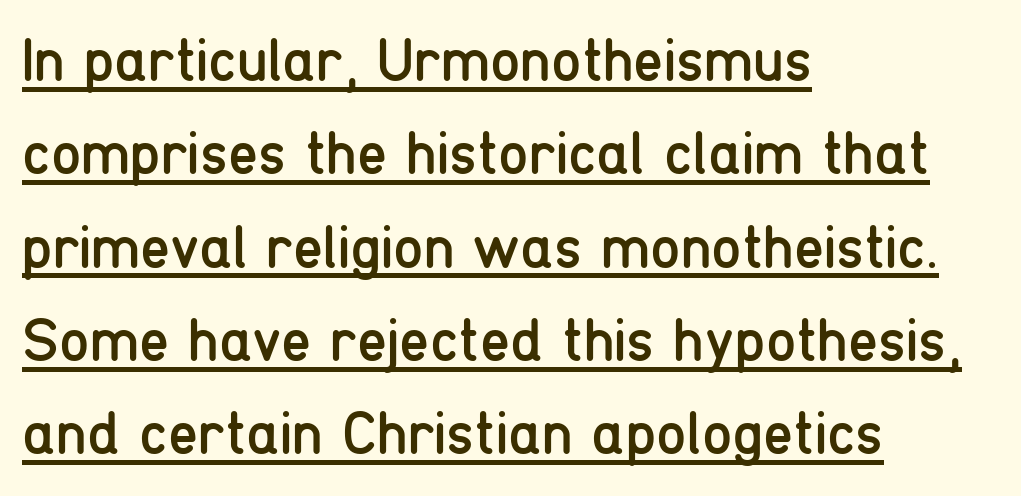
{"serif": "no", "italic": "no", "bold": "no", "weight": "regular", "width": "condensed", "stroke_contrast": "low", "x_height": "medium", "monospaced": "no", "underline": "yes", "align": "left", "line_spacing": "normal", "line_spacing_ratio": 1.53, "letter_spacing": "normal", "letter_spacing_em": 0.0, "glyph_px": 61}
